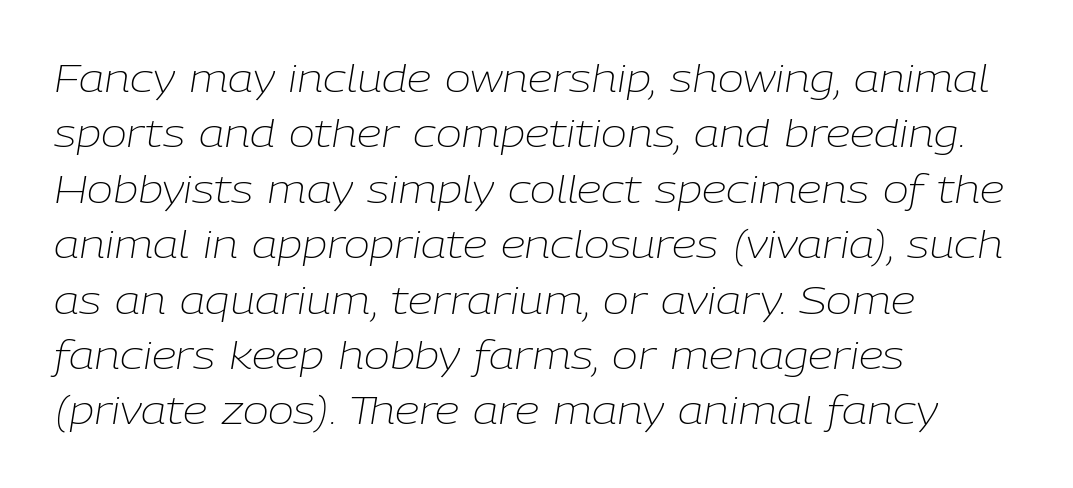
The image shows 39 px light type, italic (leaning right); set left-aligned, normal line spacing (1.42x), normal letter spacing, not underlined; low stroke contrast and a medium x-height.
